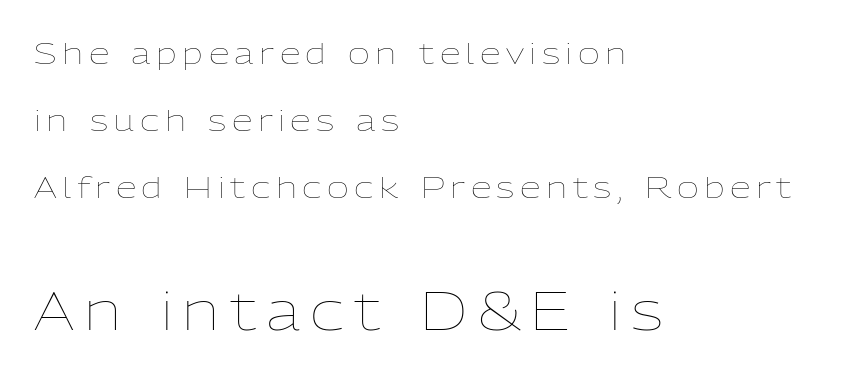
The image shows 53 px thin type, upright; set left-aligned, loose line spacing (2.24x), not underlined; the second (bottom) block is 1.77x larger; low stroke contrast and a medium x-height.
